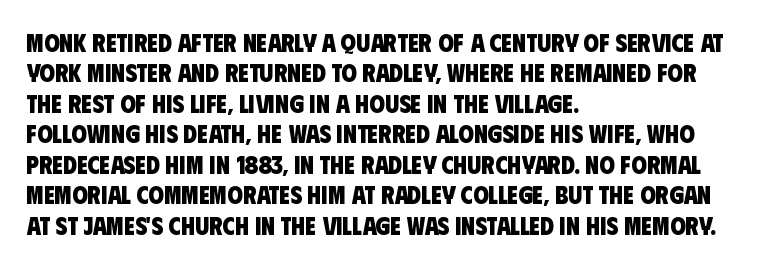
Q: Is the text bold? A: Yes.
Q: Is the text underlined? A: No.
Q: How is the paragraph aligned? A: Left-aligned.
Q: Is the spacing between letters normal or unusually wide? A: Normal.
